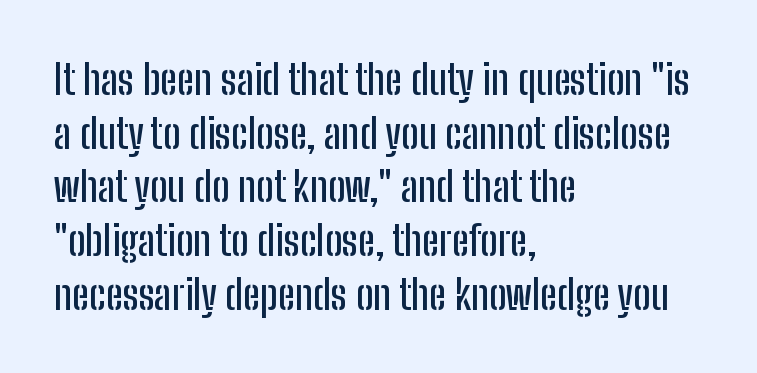
The image shows 41 px condensed sans-serif type, upright; set left-aligned, normal line spacing (1.31x), normal letter spacing, not underlined; low stroke contrast and a medium x-height.
